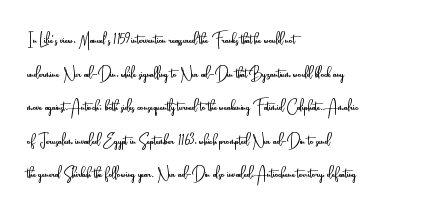
Q: Is the text bold? A: No.
Q: Is the text underlined? A: No.
Q: How is the paragraph aligned? A: Left-aligned.
Q: Is the spacing between letters normal or unusually wide? A: Normal.
Q: Is the spacing between lines tight, normal or loose? A: Normal.
